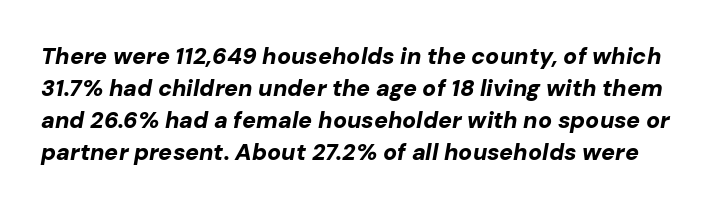
The image shows 23 px bold type, italic (leaning right); set normal line spacing (1.39x), normal letter spacing, not underlined.
